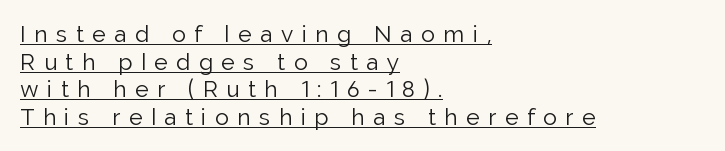
The image shows 23 px text type, upright; set left-aligned, line spacing 1.2x, unusually wide letter spacing (+0.37 em), underlined.
